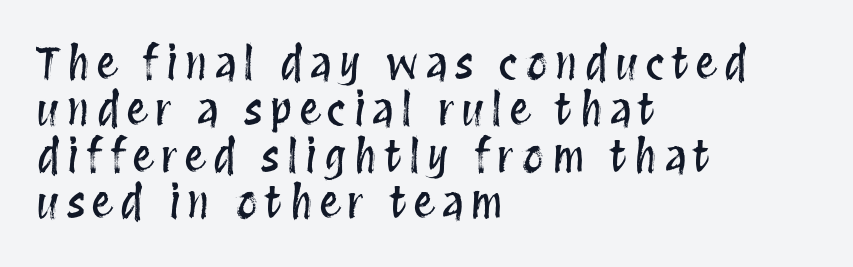
What's the leading like? Squeezed, with rows nearly overlapping. Each line starts at the same left margin while the right side varies. The letters advance in unequal steps, a hallmark of proportional type. It's the straight-up-and-down kind of type. Clear beneath every line of the passage.
